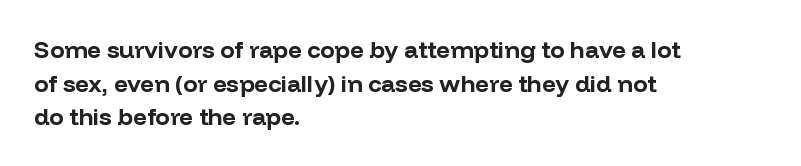
The image shows 24 px bold type, upright; set left-aligned, normal line spacing (1.4x), normal letter spacing, not underlined.
